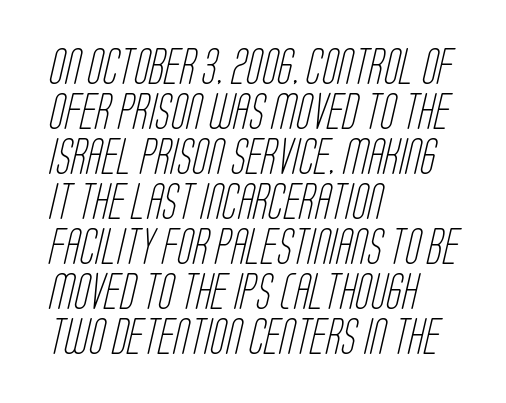
The image shows 36 px light, condensed sans-serif type; set left-aligned, normal line spacing (1.25x), normal letter spacing, not underlined; low stroke contrast and a large x-height.
